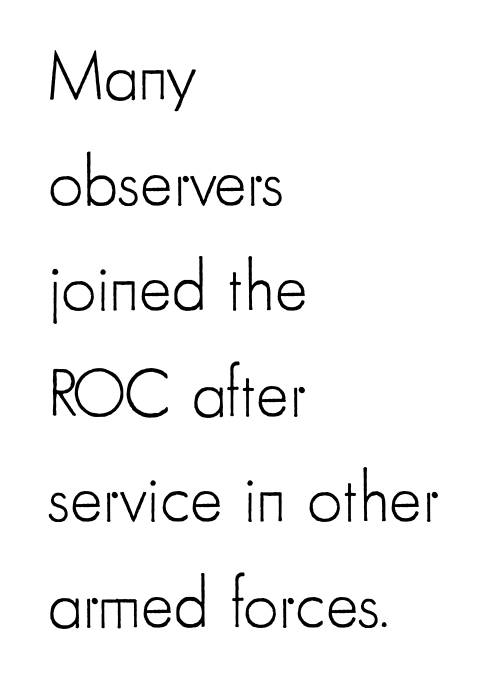
{"serif": "no", "italic": "no", "bold": "no", "weight": "light", "width": "condensed", "stroke_contrast": "low", "x_height": "small", "monospaced": "no", "underline": "no", "align": "left", "line_spacing": "normal", "line_spacing_ratio": 1.53, "letter_spacing": "normal", "letter_spacing_em": 0.0, "glyph_px": 69}
